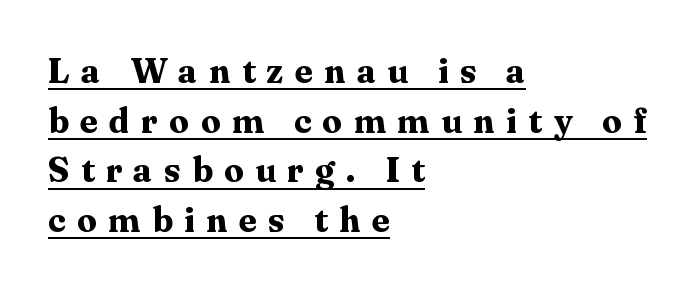
The image shows 35 px bold serif type, upright; set left-aligned, normal line spacing (1.42x), unusually wide letter spacing (+0.33 em), underlined; medium stroke contrast and a medium x-height.
